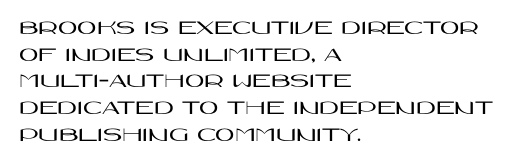
Successive baselines arrive at the customary interval. The space directly below the letters is spotless. The face used here is rendered with its standard letterfit. The rendering anchors every line to the left-hand side.
